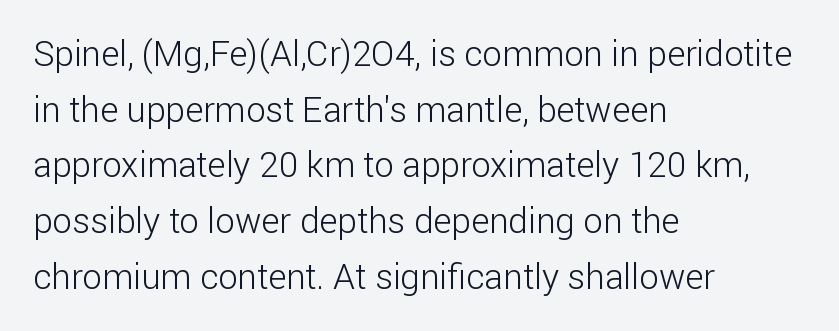
Check under the words: just untouched page. Stroke terminals: plain, sans-serif. Characters follow at the spacing the type designer built in. Stems here are at most as thick as an everyday book face.
